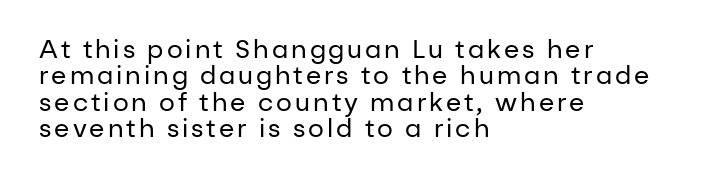
Rendered with straight, roman letterforms. The text block is weighted toward the left margin, trailing off unevenly rightward. Stems here are at most as thick as an everyday book face. If you measured baseline to baseline, you'd find a short distance.
